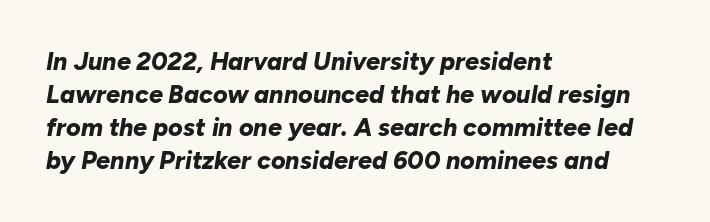
Emphasis-style slanted type is in use. The block of text has a typical density, with ordinary space between rows. The area under the type is left untouched. The strokes are fattened all the way to bold. Short note: letters normally spaced. The lines in this sample share a left origin and differ only in where they stop.
